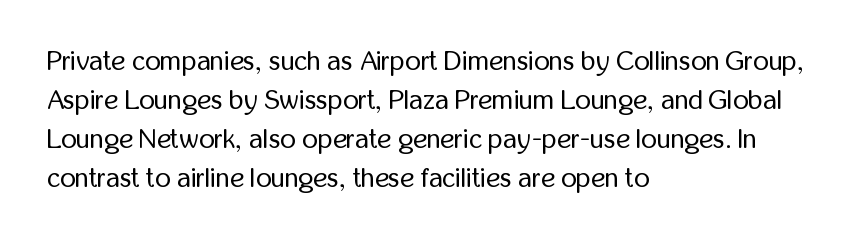
Nothing heavy about these letters — not bold at all. The block of text has a typical density, with ordinary space between rows. Posture: straight, roman, zero tilt. Quick note: underline off. The letterforms sit shoulder to shoulder at normal distance.
